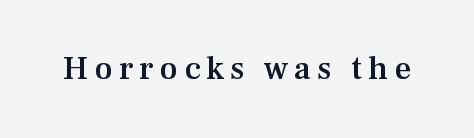
Is this a fixed-width face? No — the glyphs have proportional, varying widths. Ascenders rise straight up at ninety degrees. The letters carry serifs — small finishing strokes at the ends of their stems. Slightly chunky letters — semibold, I'd say, not full bold. Underlining? Definitely not there.
